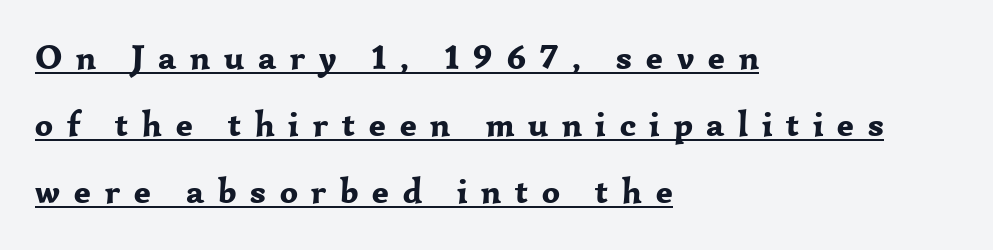
How are the letters spaced? Widely, with obvious added tracking. Does the lettering tilt? It doesn't — this is upright. I'd call this a serif setting — the letters wear small feet. Compared with a centered layout, this one pins lines to the left instead. Do the characters align in a grid? No, the font is proportional. Summary of weight: heavy, a full bold.
